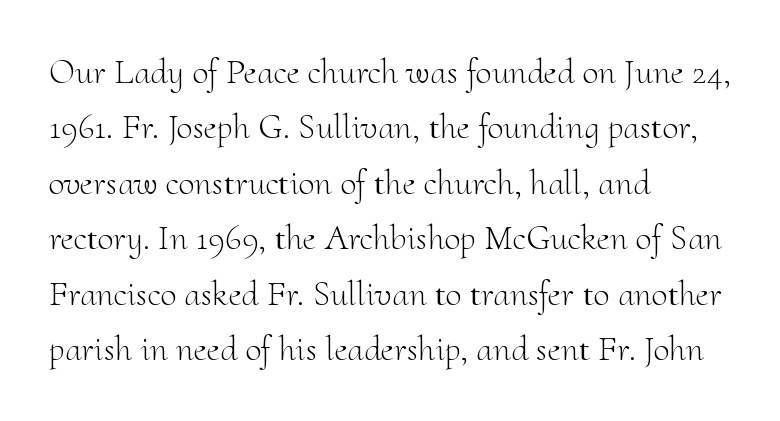
{"serif": "yes", "italic": "no", "bold": "no", "weight": "light", "width": "normal", "stroke_contrast": "medium", "x_height": "small", "monospaced": "no", "underline": "no", "align": "left", "line_spacing": "normal", "line_spacing_ratio": 1.54, "letter_spacing": "normal", "letter_spacing_em": 0.0, "glyph_px": 36}
